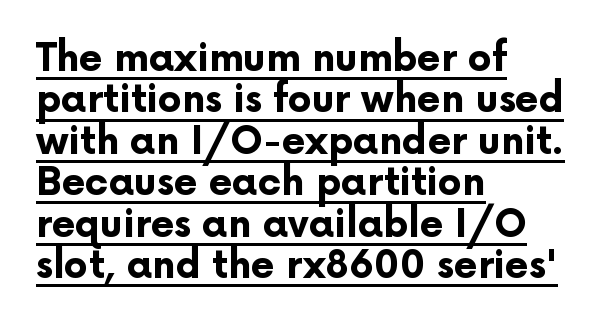
In designer terms, the underline attribute is active on this setting. Line starts are locked; line ends wander. Very little white space separates one row of letters from the next. Serifs: no, the terminals of the letterforms are clean.
